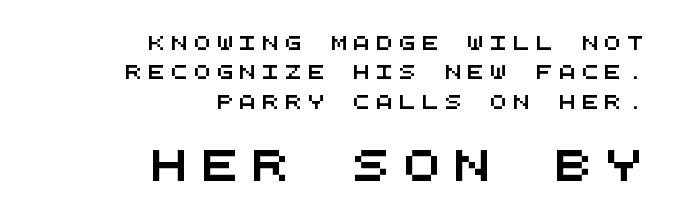
Q: Is the typeface a serif or a sans-serif typeface? A: Sans-serif.
Q: Is the text underlined? A: No.
Q: How is the paragraph aligned? A: Right-aligned.
Q: Is the spacing between letters normal or unusually wide? A: Unusually wide.
Q: Is the spacing between lines tight, normal or loose? A: Loose.
Q: Which block of text is set in a larger size, the first (top) or the second (bottom)? A: The second (bottom) one.
Q: Width (condensed, normal, or wide)? A: Wide.
Q: Stroke contrast? A: Medium.
Q: x-height? A: Large.
Q: Monospaced? A: Yes.
